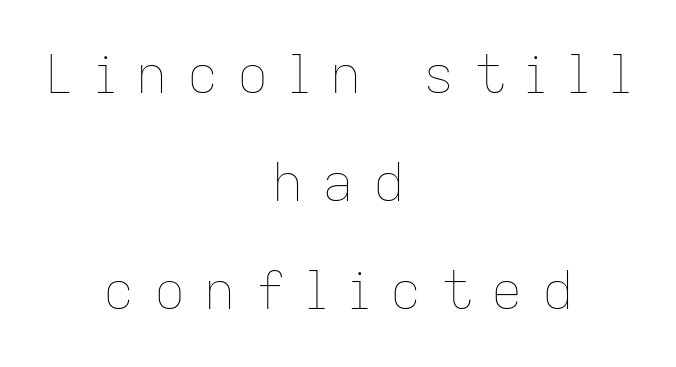
{"italic": "no", "bold": "no", "weight": "thin", "width": "normal", "stroke_contrast": "low", "x_height": "medium", "monospaced": "no", "underline": "no", "align": "center", "line_spacing": "loose", "line_spacing_ratio": 2.08, "letter_spacing": "wide", "letter_spacing_em": 0.37, "glyph_px": 52}
